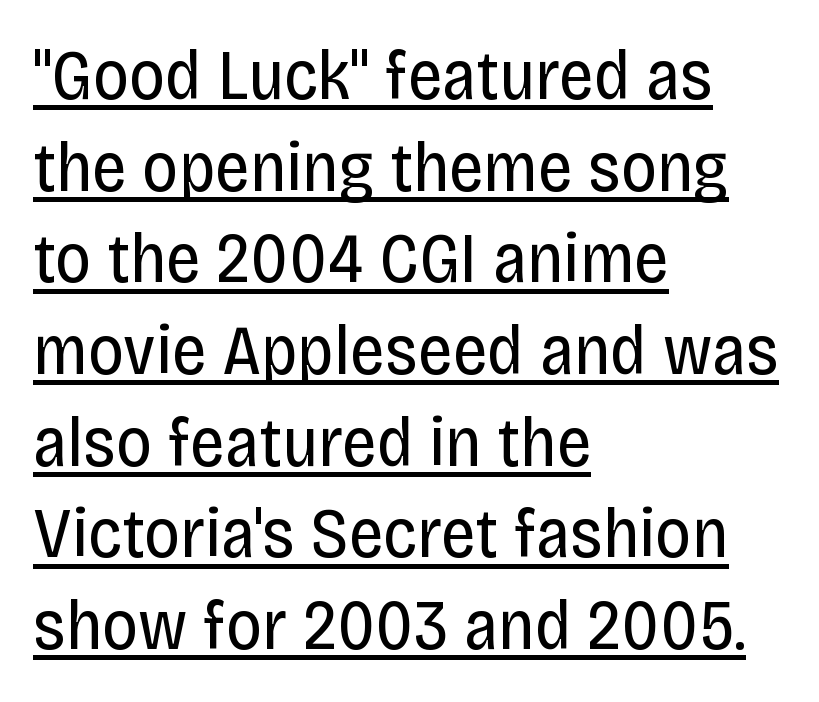
The image shows 70 px regular-weight, condensed sans-serif type, upright; set left-aligned, normal line spacing (1.31x), normal letter spacing, underlined; low stroke contrast and a large x-height.
